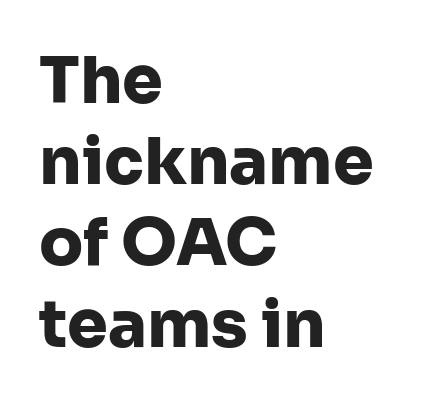
Letters rest on an invisible, unmarked baseline. This sample uses a sans-serif face. Students, this is bold: see how much ink each stroke carries. Horizontally, the lines are justified to the leading edge only.
